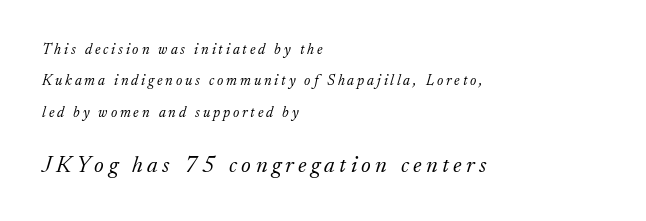
Q: Is the text bold? A: No.
Q: Is the text italic (slanted)? A: Yes, it leans right by about 17 degrees.
Q: Is the text underlined? A: No.
Q: How is the paragraph aligned? A: Left-aligned.
Q: Is the spacing between lines tight, normal or loose? A: Loose.
Q: Which block of text is set in a larger size, the first (top) or the second (bottom)? A: The second (bottom) one.
